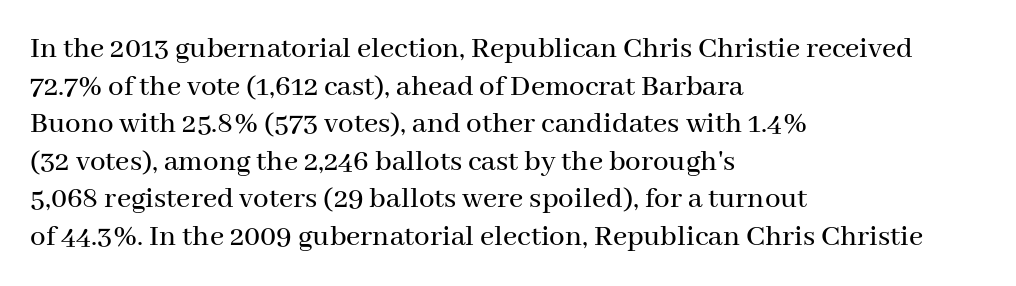
The image shows 31 px serif type, upright; set left-aligned, line spacing 1.21x, normal letter spacing, not underlined; medium stroke contrast and a medium x-height.
